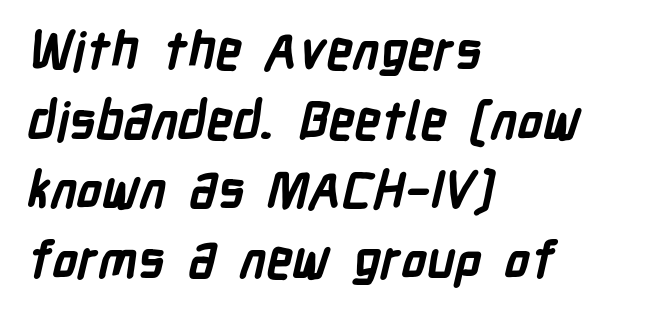
The image shows 52 px semibold, condensed sans-serif type; set left-aligned, normal line spacing (1.34x), normal letter spacing, not underlined; low stroke contrast and a medium x-height.
